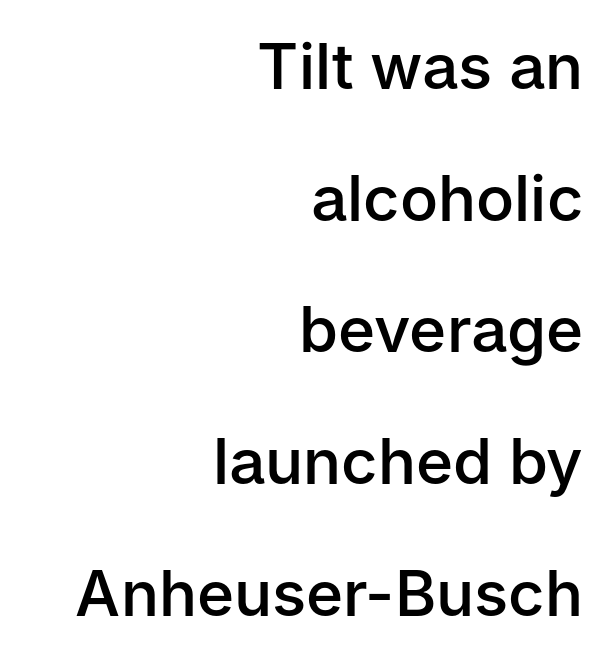
The image shows 63 px semibold sans-serif type, upright; set right-aligned, loose line spacing (2.09x), normal letter spacing, not underlined; low stroke contrast and a medium x-height.
